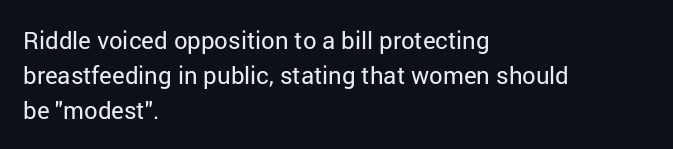
The image shows 24 px text type, upright; set left-aligned, normal line spacing (1.45x), normal letter spacing, not underlined.
